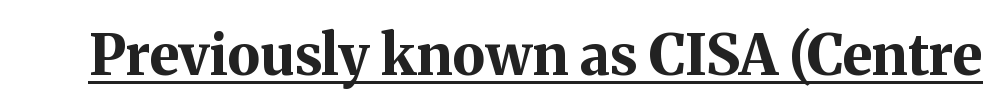
{"serif": "yes", "italic": "no", "bold": "yes", "weight": "bold", "width": "normal", "stroke_contrast": "medium", "x_height": "medium", "monospaced": "no", "underline": "yes", "letter_spacing": "normal", "letter_spacing_em": 0.0, "glyph_px": 56}
